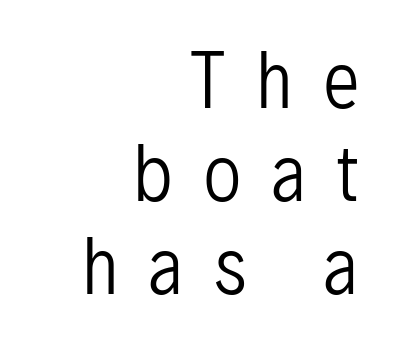
{"serif": "no", "italic": "no", "bold": "no", "weight": "regular", "width": "condensed", "stroke_contrast": "low", "x_height": "medium", "monospaced": "no", "underline": "no", "align": "right", "line_spacing": "normal", "line_spacing_ratio": 1.29, "letter_spacing": "wide", "letter_spacing_em": 0.44, "glyph_px": 72}
